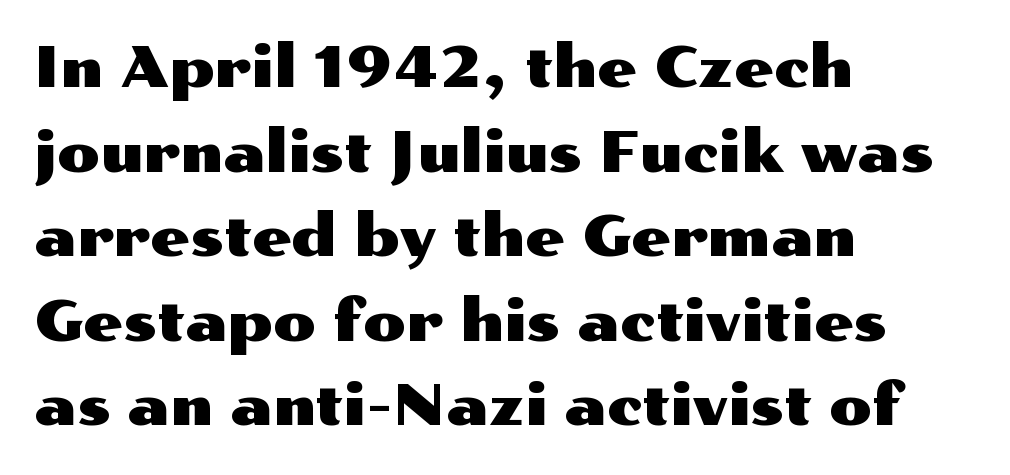
Q: Is the text italic (slanted)? A: No, it is upright.
Q: Is the typeface a serif or a sans-serif typeface? A: Sans-serif.
Q: Is the text underlined? A: No.
Q: How is the paragraph aligned? A: Left-aligned.
Q: Is the spacing between letters normal or unusually wide? A: Normal.
Q: Is the spacing between lines tight, normal or loose? A: Normal.
Q: Width (condensed, normal, or wide)? A: Wide.
Q: Stroke contrast? A: Medium.
Q: x-height? A: Medium.
Q: Monospaced? A: No.
